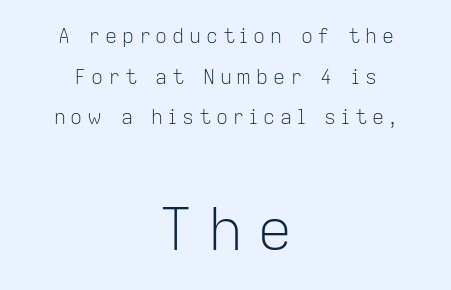
{"serif": "no", "italic": "no", "bold": "no", "weight": "light", "width": "normal", "stroke_contrast": "low", "x_height": "medium", "monospaced": "no", "underline": "no", "align": "center", "line_spacing": "loose", "line_spacing_ratio": 2.03, "letter_spacing": "wide", "letter_spacing_em": 0.24, "larger_block": "second", "size_ratio": 2.95, "glyph_px": 59}
